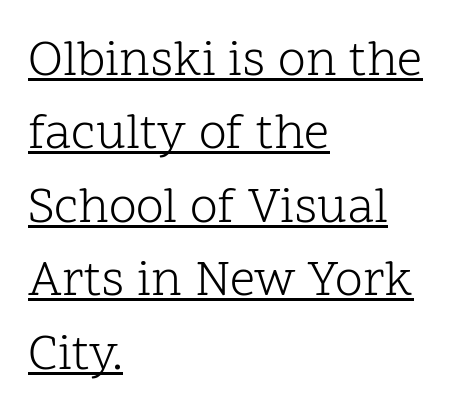
{"serif": "yes", "italic": "no", "bold": "no", "weight": "light", "width": "normal", "stroke_contrast": "low", "x_height": "medium", "monospaced": "no", "underline": "yes", "align": "left", "line_spacing": "normal", "line_spacing_ratio": 1.47, "letter_spacing": "normal", "letter_spacing_em": 0.0, "glyph_px": 50}
